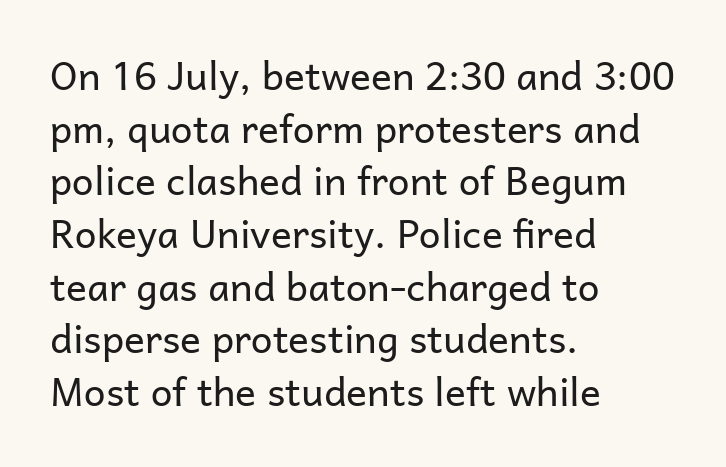
The image shows 39 px regular-weight sans-serif type, upright; set left-aligned, normal line spacing (1.35x), normal letter spacing, not underlined; low stroke contrast and a medium x-height.
